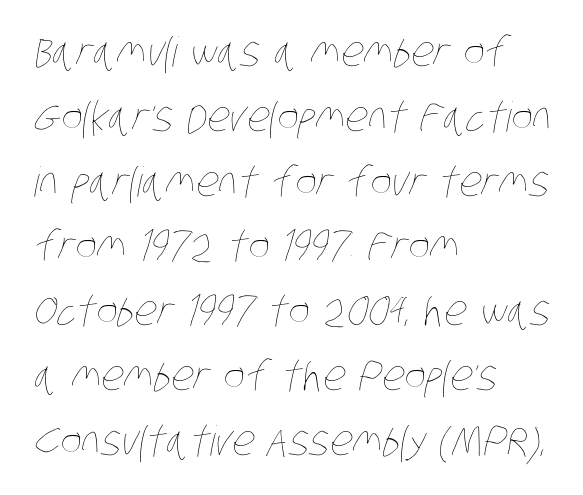
Honestly, the row spacing looks completely unremarkable. The lines are quadded left. A quiet, ordinary-to-light weight characterises the typeface. You could not count columns in this text — the font is proportionally spaced. Observe the ordinary spacing: letters are neighbours, not strangers. Descenders hang freely into open space.
